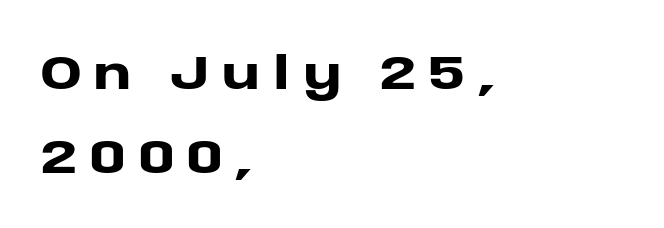
{"serif": "no", "italic": "no", "bold": "yes", "weight": "heavy", "width": "wide", "stroke_contrast": "low", "x_height": "large", "monospaced": "no", "underline": "no", "align": "left", "line_spacing_ratio": 1.79, "letter_spacing": "wide", "letter_spacing_em": 0.27, "glyph_px": 47}
